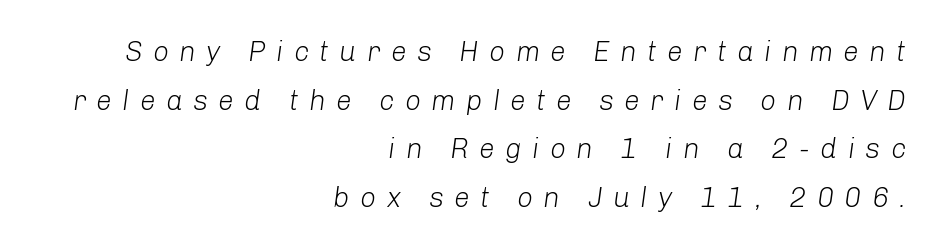
The image shows 28 px light type, italic (leaning right); set right-aligned, line spacing 1.74x, unusually wide letter spacing (+0.37 em), not underlined; low stroke contrast and a medium x-height.
